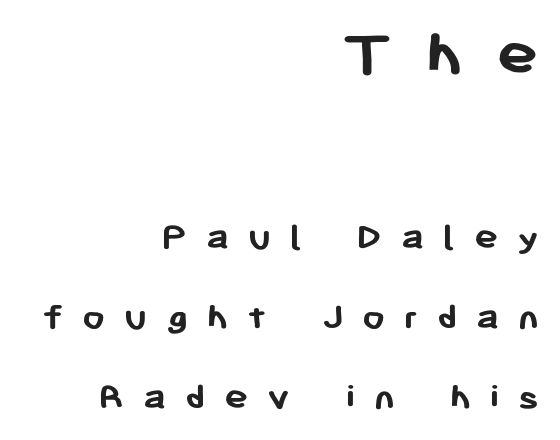
{"serif": "no", "italic": "no", "bold": "yes", "weight": "semibold", "width": "normal", "stroke_contrast": "low", "x_height": "medium", "monospaced": "no", "underline": "no", "align": "right", "line_spacing": "loose", "line_spacing_ratio": 2.01, "letter_spacing": "wide", "letter_spacing_em": 0.47, "larger_block": "first", "size_ratio": 1.75, "glyph_px": 70}
